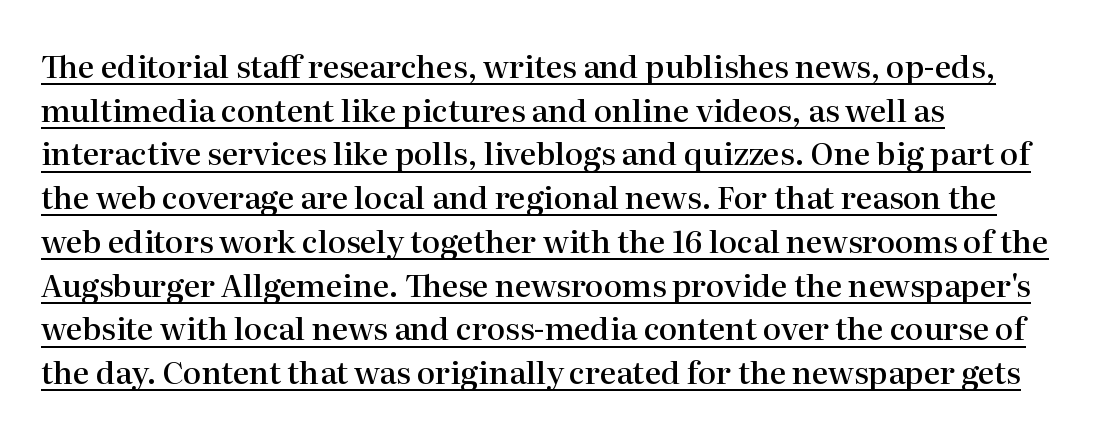
Q: Is the text bold? A: Semi-bold.
Q: Is the text italic (slanted)? A: No, it is upright.
Q: Is the typeface a serif or a sans-serif typeface? A: Serif.
Q: Is the text underlined? A: Yes.
Q: How is the paragraph aligned? A: Left-aligned.
Q: Is the spacing between letters normal or unusually wide? A: Normal.
Q: Is the spacing between lines tight, normal or loose? A: Normal.
Q: Width (condensed, normal, or wide)? A: Normal.
Q: Stroke contrast? A: High.
Q: x-height? A: Medium.
Q: Monospaced? A: No.
